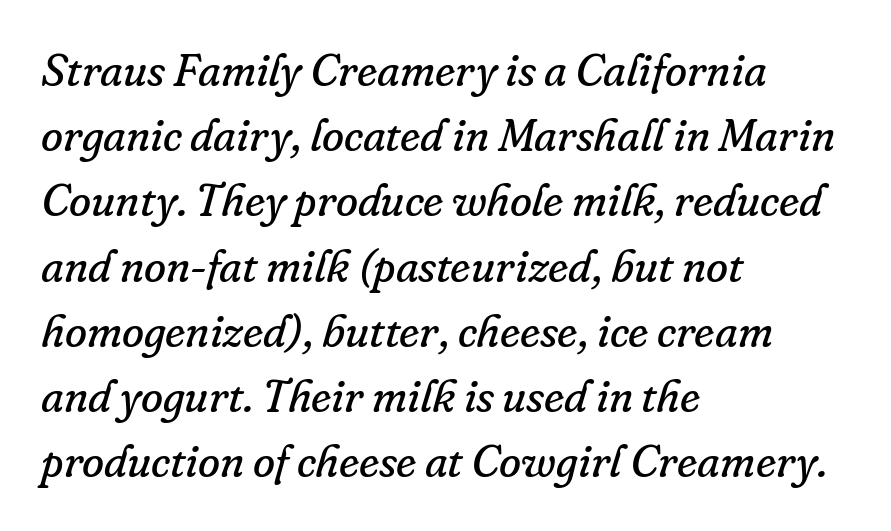
Is this a fixed-width face? No — the glyphs have proportional, varying widths. The font family rendered here belongs to the serif group. The strokes are not fattened; the text isn't bold. Quick note: interline space is typical.
